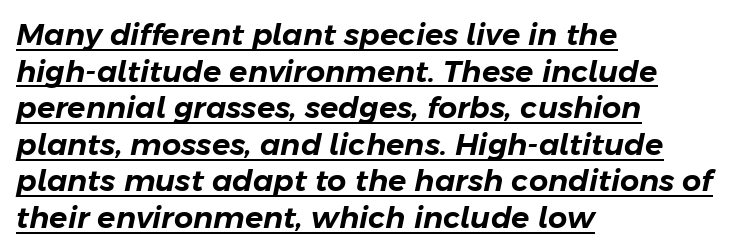
A student would call this left alignment; a typographer would say flush left, rag right. Do the characters align in a grid? No, the font is proportional. Italic: yes, the glyphs are oblique. The typesetter has applied underlining to the passage shown. Honestly, the letter spacing is just normal — you wouldn't notice it.
